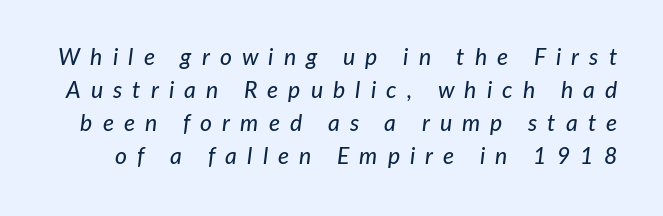
Underlining? Definitely not there. Notice how descenders clear the ascenders below comfortably — that's standard leading. When letters slant like this, we call the style italic. Substantial extra tracking has been applied to these lines.
